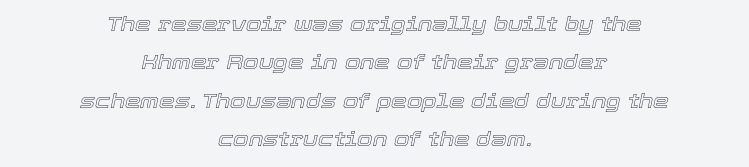
{"italic": "yes", "lean": "right", "slant_degrees": 12, "underline": "no", "align": "center", "line_spacing": "loose", "line_spacing_ratio": 1.92, "letter_spacing": "normal", "letter_spacing_em": 0.0, "glyph_px": 20}
